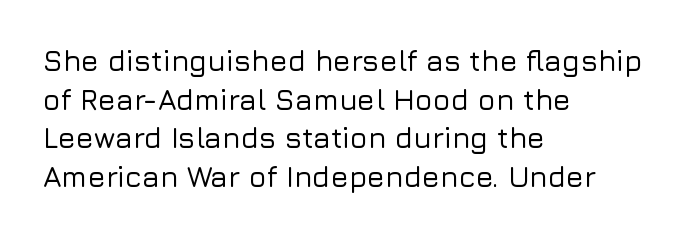
{"serif": "no", "italic": "no", "width": "normal", "stroke_contrast": "low", "x_height": "medium", "monospaced": "no", "underline": "no", "align": "left", "line_spacing": "normal", "line_spacing_ratio": 1.33, "letter_spacing": "normal", "letter_spacing_em": 0.0, "glyph_px": 29}
